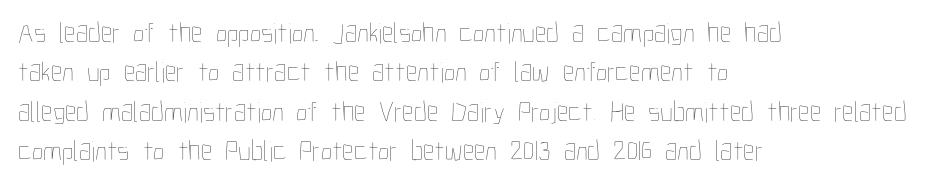
The image shows 29 px thin, condensed type, upright; set left-aligned, normal line spacing (1.36x), normal letter spacing, not underlined; low stroke contrast and a medium x-height.
